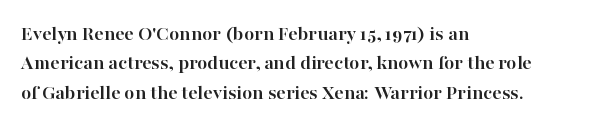
Q: Is the text bold? A: Yes.
Q: Is the text italic (slanted)? A: No, it is upright.
Q: Is the text underlined? A: No.
Q: How is the paragraph aligned? A: Left-aligned.
Q: Is the spacing between letters normal or unusually wide? A: Normal.
Q: Is the spacing between lines tight, normal or loose? A: Normal.
